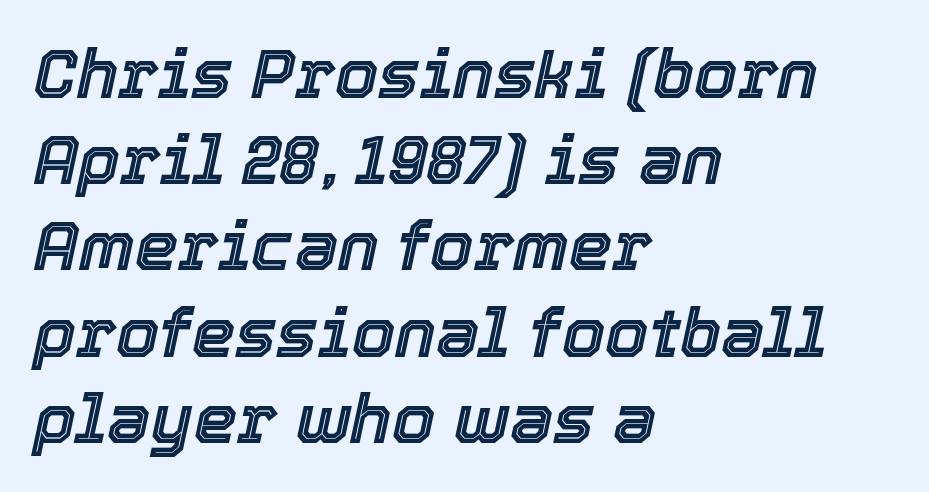
The image shows 69 px text type, italic (leaning right); set left-aligned, normal line spacing (1.25x), normal letter spacing, not underlined; a medium x-height.
